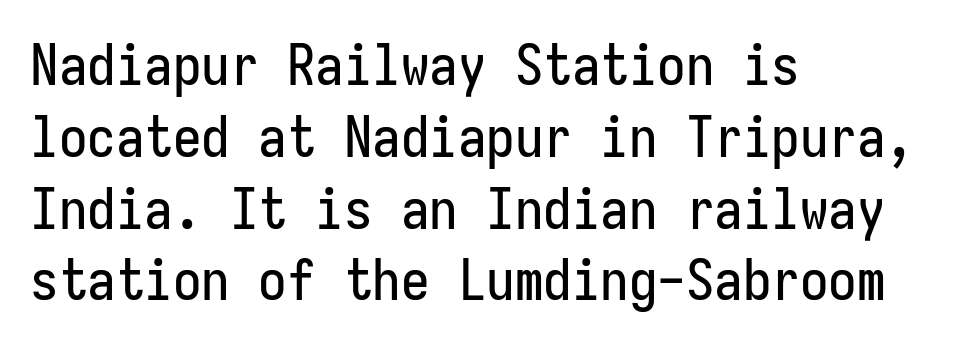
{"serif": "no", "italic": "no", "width": "condensed", "stroke_contrast": "low", "x_height": "medium", "monospaced": "yes", "underline": "no", "align": "left", "line_spacing": "normal", "line_spacing_ratio": 1.26, "letter_spacing": "normal", "letter_spacing_em": 0.0, "glyph_px": 57}
